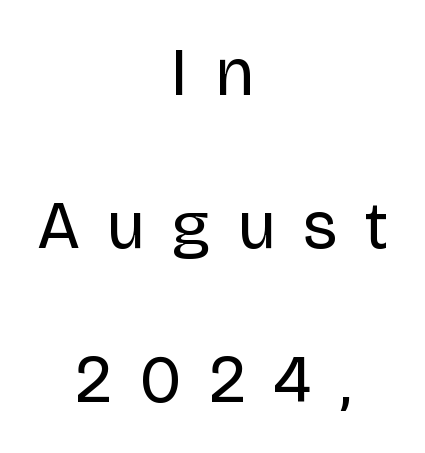
The image shows 67 px regular-weight sans-serif type, upright; set centered, loose line spacing (2.29x), unusually wide letter spacing (+0.42 em), not underlined; low stroke contrast and a large x-height.
